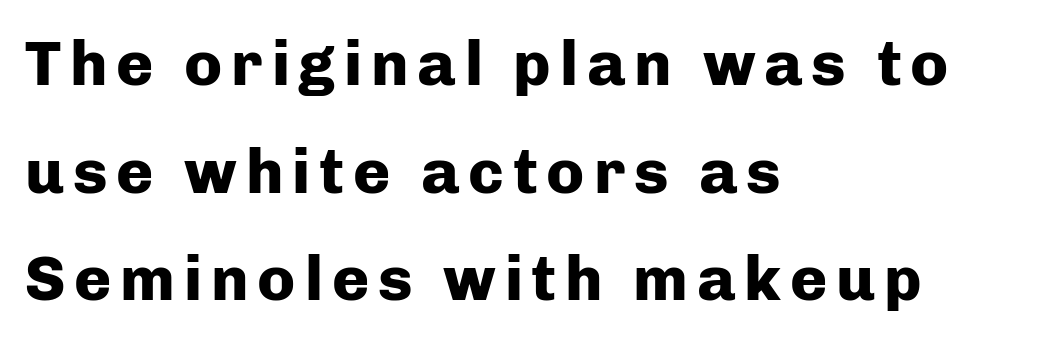
The image shows 63 px heavy sans-serif type, upright; set left-aligned, line spacing 1.71x, not underlined; low stroke contrast and a medium x-height.
